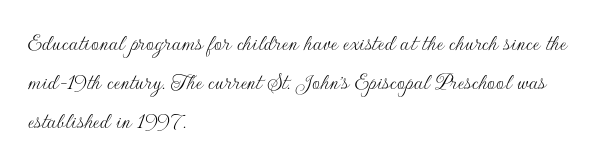
The image shows 25 px text type; set left-aligned, normal line spacing (1.57x), normal letter spacing, not underlined.
